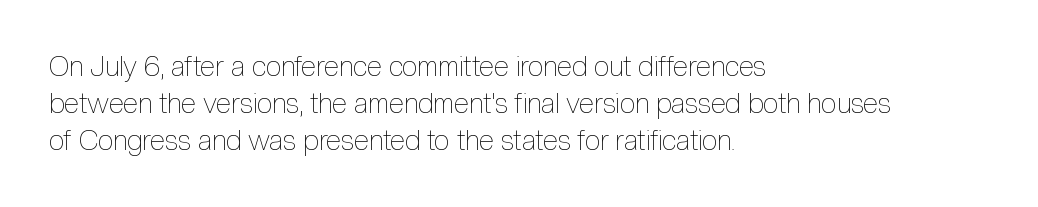
{"italic": "no", "bold": "no", "weight": "thin", "width": "condensed", "x_height": "medium", "monospaced": "no", "underline": "no", "align": "left", "line_spacing": "normal", "line_spacing_ratio": 1.33, "letter_spacing": "normal", "letter_spacing_em": 0.0, "glyph_px": 28}
